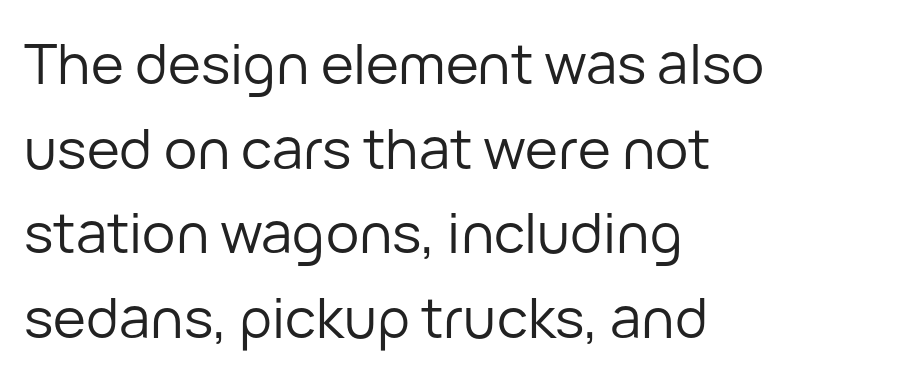
The image shows 56 px regular-weight sans-serif type, upright; set left-aligned, normal line spacing (1.51x), normal letter spacing, not underlined; low stroke contrast and a medium x-height.
